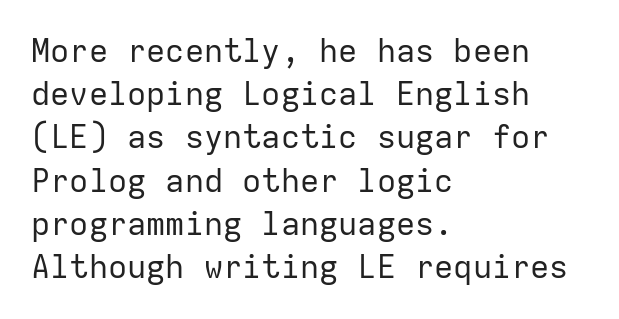
Type style note: lacks serifs. Every character here occupies the same horizontal width, giving the sample a typewriter-like rhythm. Check the space under the baseline: it is left empty. The passage shown stacks its lines at a standard gap. Is the stroke heavy? The answer is a plain regular-or-lighter. Glyph-to-glyph distance matches everyday printed text.
